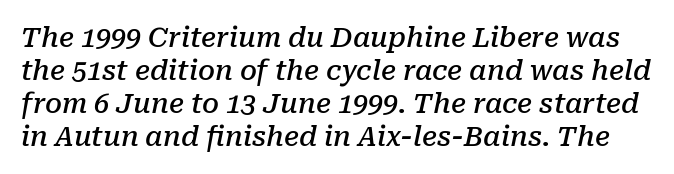
Q: Is the text bold? A: Semi-bold.
Q: Is the text italic (slanted)? A: Yes, it leans right by about 10 degrees.
Q: Is the text underlined? A: No.
Q: Is the spacing between letters normal or unusually wide? A: Normal.
